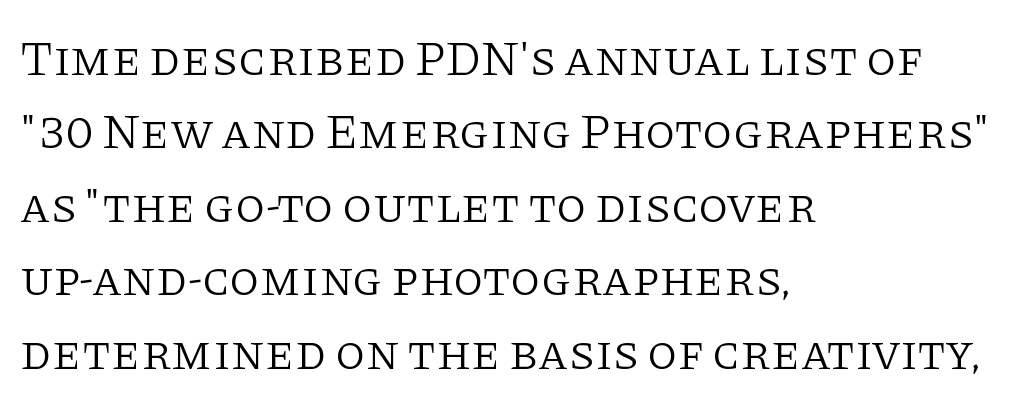
{"serif": "yes", "italic": "no", "bold": "no", "weight": "light", "width": "normal", "stroke_contrast": "low", "x_height": "large", "monospaced": "no", "underline": "no", "align": "left", "line_spacing": "normal", "line_spacing_ratio": 1.5, "letter_spacing": "normal", "letter_spacing_em": 0.0, "glyph_px": 49}
